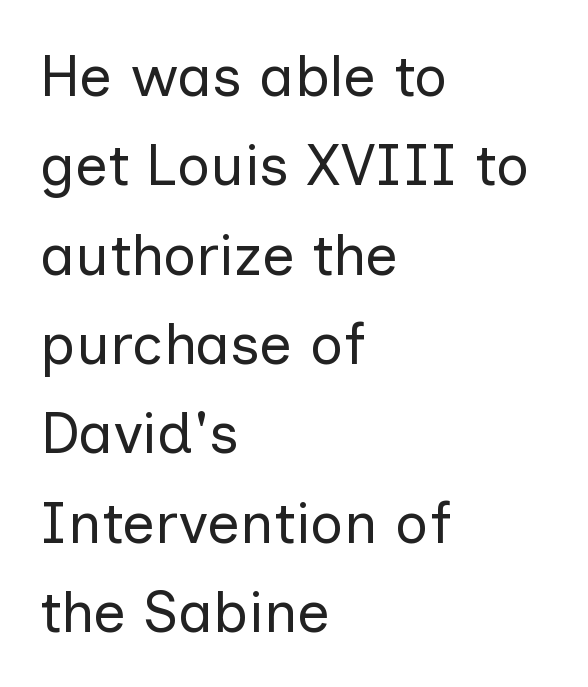
{"serif": "no", "italic": "no", "bold": "no", "weight": "regular", "width": "normal", "stroke_contrast": "low", "x_height": "medium", "monospaced": "no", "underline": "no", "align": "left", "line_spacing": "normal", "line_spacing_ratio": 1.54, "letter_spacing": "normal", "letter_spacing_em": 0.0, "glyph_px": 58}
